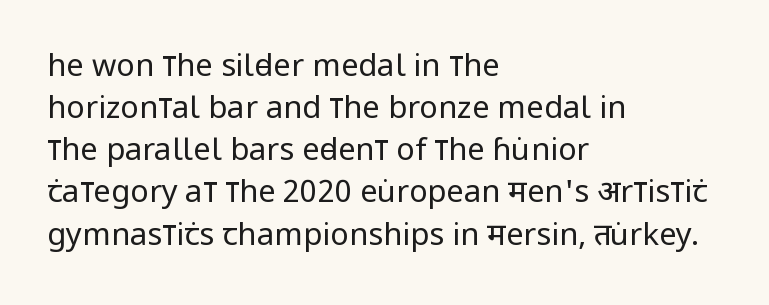
This sample uses plain, unmodified letter spacing. A typesetter would mark this as roman, not italic. One glance says typical: line gaps are just what's usual. The passage shown is not underscored anywhere. The weight would be labelled regular, book, light, or lighter still. Typeset ragged right — the left edge is the straight one.
